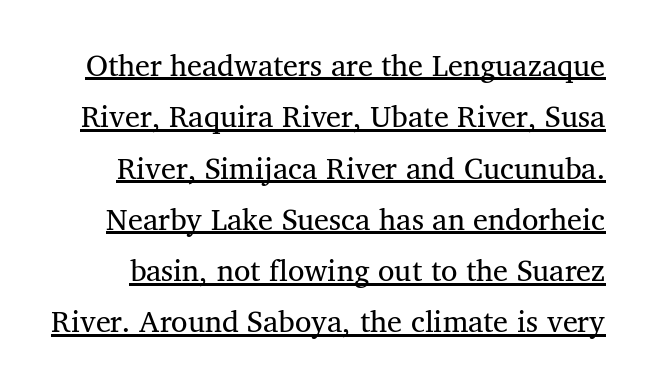
{"serif": "yes", "bold": "no", "weight": "regular", "width": "normal", "stroke_contrast": "medium", "x_height": "medium", "monospaced": "no", "underline": "yes", "line_spacing_ratio": 1.71, "letter_spacing": "normal", "letter_spacing_em": 0.0, "glyph_px": 30}
